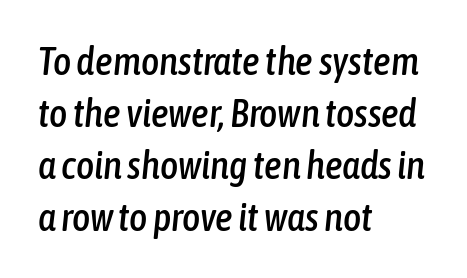
{"italic": "yes", "lean": "right", "slant_degrees": 6, "width": "condensed", "stroke_contrast": "low", "x_height": "medium", "monospaced": "no", "underline": "no", "align": "left", "line_spacing": "normal", "line_spacing_ratio": 1.33, "letter_spacing": "normal", "letter_spacing_em": 0.0, "glyph_px": 39}
